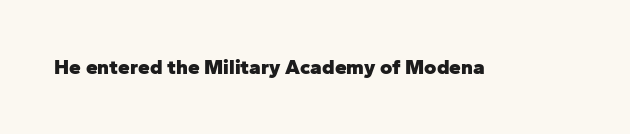
The image shows 21 px bold type, upright; set normal letter spacing, not underlined.
